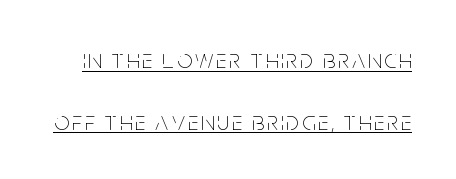
{"italic": "no", "bold": "no", "underline": "yes", "line_spacing": "loose", "line_spacing_ratio": 2.37, "glyph_px": 26}
